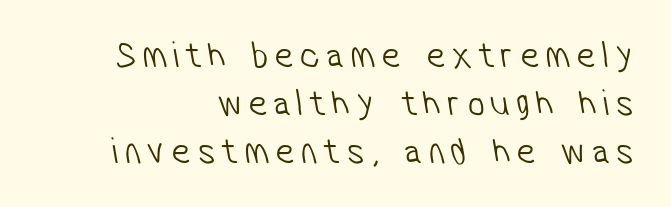
Q: Is the text bold? A: No.
Q: Is the typeface a serif or a sans-serif typeface? A: Sans-serif.
Q: Is the text underlined? A: No.
Q: How is the paragraph aligned? A: Right-aligned.
Q: Is the spacing between lines tight, normal or loose? A: Normal.
Q: Width (condensed, normal, or wide)? A: Condensed.
Q: Stroke contrast? A: Low.
Q: x-height? A: Medium.
Q: Monospaced? A: No.
